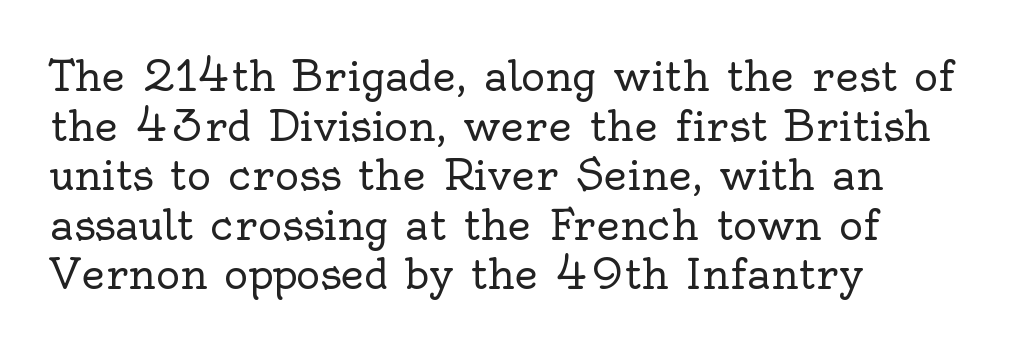
{"serif": "yes", "italic": "no", "bold": "no", "weight": "regular", "width": "normal", "x_height": "small", "monospaced": "no", "underline": "no", "align": "left", "line_spacing_ratio": 1.21, "letter_spacing": "normal", "letter_spacing_em": 0.0, "glyph_px": 41}
